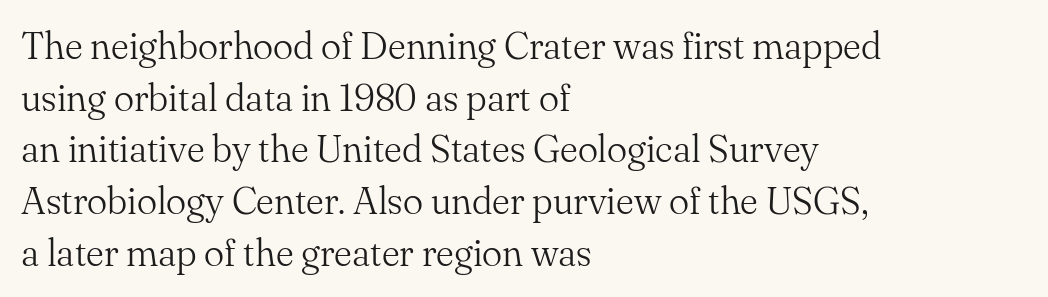
Q: Is the text bold? A: No.
Q: Is the text italic (slanted)? A: No, it is upright.
Q: Is the typeface a serif or a sans-serif typeface? A: Serif.
Q: Is the text underlined? A: No.
Q: How is the paragraph aligned? A: Left-aligned.
Q: Is the spacing between letters normal or unusually wide? A: Normal.
Q: Is the spacing between lines tight, normal or loose? A: Normal.
Q: Width (condensed, normal, or wide)? A: Normal.
Q: Stroke contrast? A: Medium.
Q: x-height? A: Small.
Q: Monospaced? A: No.
